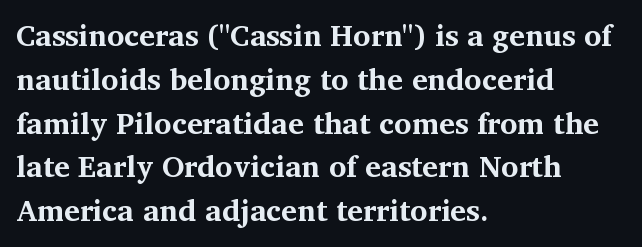
Q: Is the text bold? A: Yes.
Q: Is the text italic (slanted)? A: No, it is upright.
Q: Is the typeface a serif or a sans-serif typeface? A: Serif.
Q: Is the text underlined? A: No.
Q: How is the paragraph aligned? A: Left-aligned.
Q: Is the spacing between letters normal or unusually wide? A: Normal.
Q: Is the spacing between lines tight, normal or loose? A: Normal.
Q: Width (condensed, normal, or wide)? A: Normal.
Q: Stroke contrast? A: Medium.
Q: x-height? A: Medium.
Q: Monospaced? A: No.
